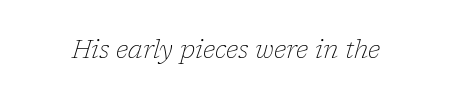
{"italic": "yes", "lean": "right", "slant_degrees": 17, "bold": "no", "underline": "no", "letter_spacing": "normal", "letter_spacing_em": 0.0, "glyph_px": 25}
